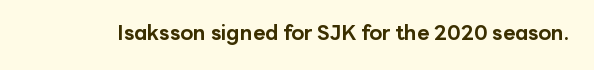
The letterforms sit shoulder to shoulder at normal distance. These lines were composed using upright roman letters. Check the space under the baseline: it is left empty. The sample has been set heavy, in full bold.
